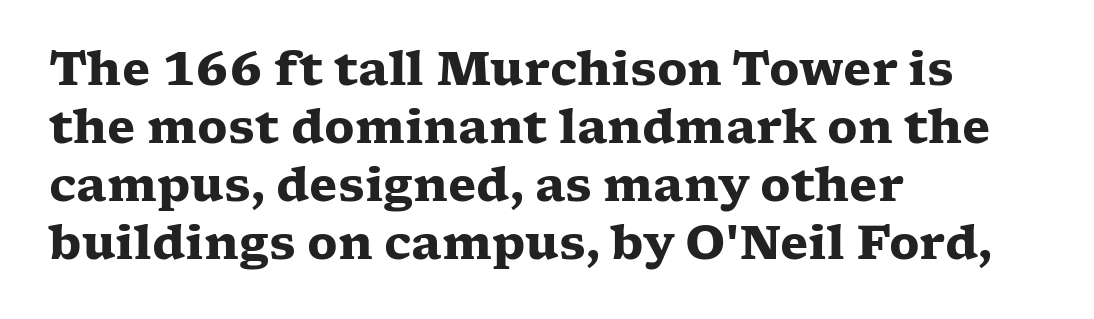
{"serif": "yes", "italic": "no", "bold": "yes", "weight": "heavy", "width": "wide", "stroke_contrast": "low", "x_height": "medium", "monospaced": "no", "underline": "no", "align": "left", "line_spacing": "normal", "line_spacing_ratio": 1.26, "letter_spacing": "normal", "letter_spacing_em": 0.0, "glyph_px": 46}
